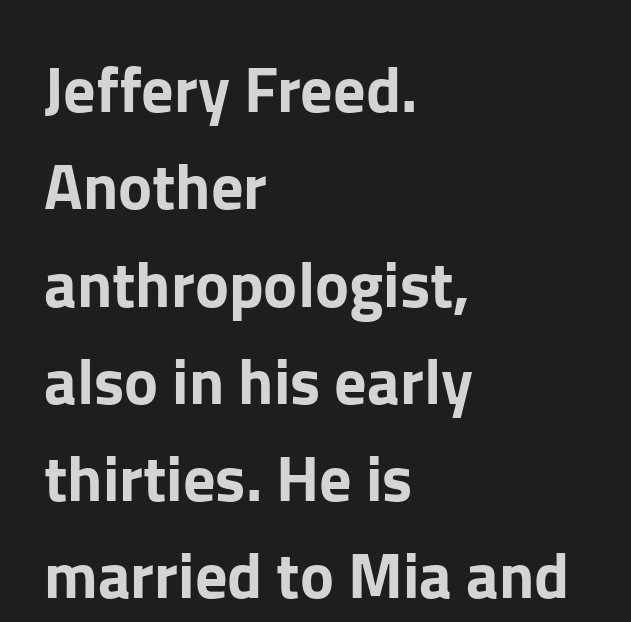
The image shows 64 px sans-serif type, upright; set left-aligned, normal line spacing (1.52x), normal letter spacing, not underlined; low stroke contrast and a medium x-height.
